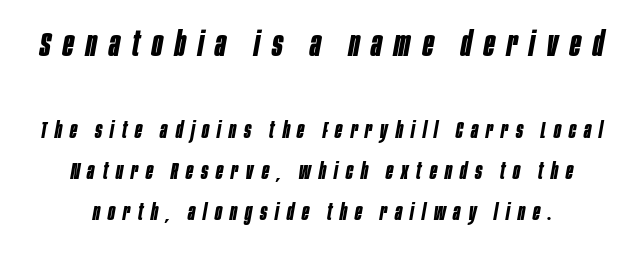
Q: Is the text bold? A: Yes.
Q: Is the text italic (slanted)? A: Yes, it leans right by about 10 degrees.
Q: Is the text underlined? A: No.
Q: Is the spacing between letters normal or unusually wide? A: Unusually wide.
Q: Which block of text is set in a larger size, the first (top) or the second (bottom)? A: The first (top) one.
Q: Width (condensed, normal, or wide)? A: Condensed.
Q: Stroke contrast? A: Low.
Q: x-height? A: Large.
Q: Monospaced? A: No.
